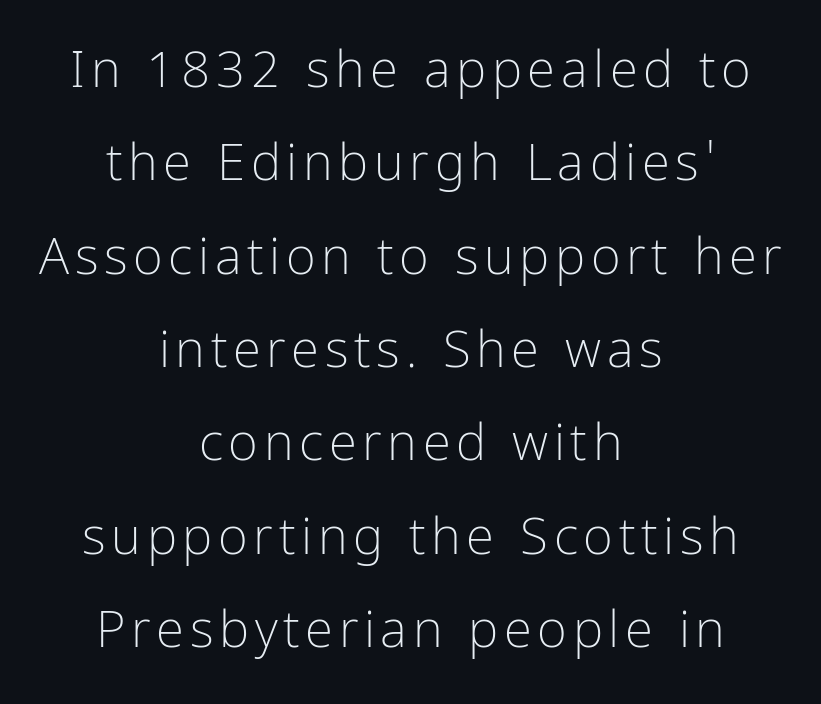
The image shows 51 px light, condensed sans-serif type, upright; set centered, line spacing 1.83x, not underlined; low stroke contrast and a medium x-height.
